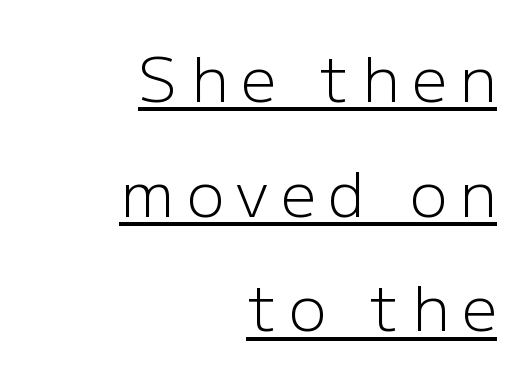
The image shows 62 px light sans-serif type, upright; set right-aligned, line spacing 1.85x, unusually wide letter spacing (+0.21 em), underlined; low stroke contrast and a medium x-height.
